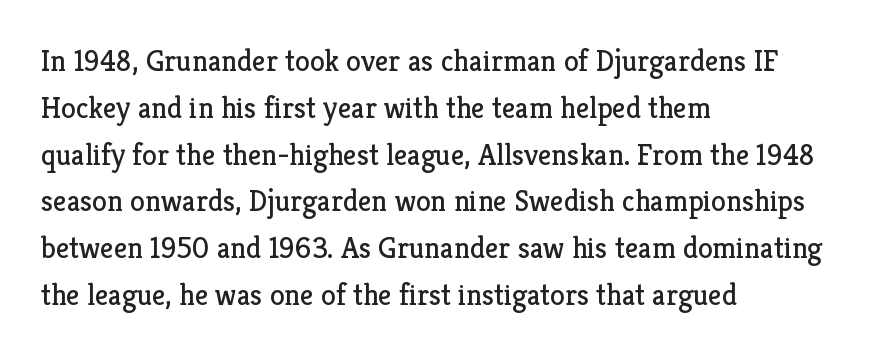
Q: Is the text bold? A: No.
Q: Is the text italic (slanted)? A: No, it is upright.
Q: Is the typeface a serif or a sans-serif typeface? A: Serif.
Q: Is the text underlined? A: No.
Q: How is the paragraph aligned? A: Left-aligned.
Q: Is the spacing between letters normal or unusually wide? A: Normal.
Q: Is the spacing between lines tight, normal or loose? A: Normal.
Q: Width (condensed, normal, or wide)? A: Normal.
Q: Stroke contrast? A: Low.
Q: x-height? A: Medium.
Q: Monospaced? A: No.
